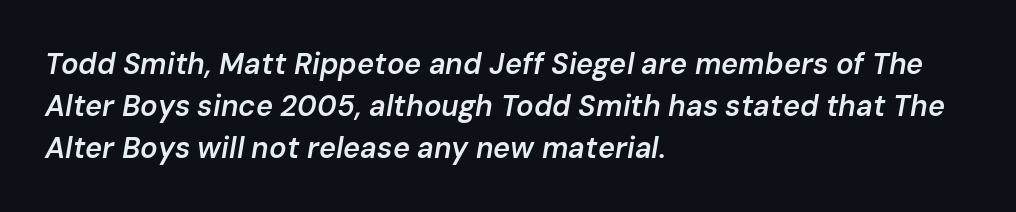
Q: Is the text bold? A: Semi-bold.
Q: Is the text italic (slanted)? A: Yes, it leans right by about 10 degrees.
Q: Is the text underlined? A: No.
Q: How is the paragraph aligned? A: Left-aligned.
Q: Is the spacing between letters normal or unusually wide? A: Normal.
Q: Is the spacing between lines tight, normal or loose? A: Normal.
Q: Width (condensed, normal, or wide)? A: Normal.
Q: Stroke contrast? A: Low.
Q: x-height? A: Medium.
Q: Monospaced? A: No.
